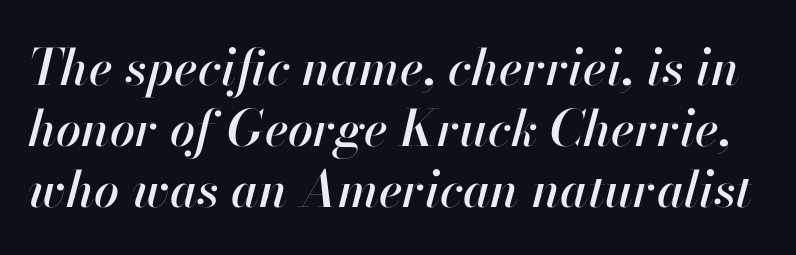
Tracking here is standard; glyphs follow each other at the usual distance. Check the space under the baseline: it is left empty. If you drew a line through each stem, it would be angled. Spacing verdict: proportional, widths tailored to each character.
